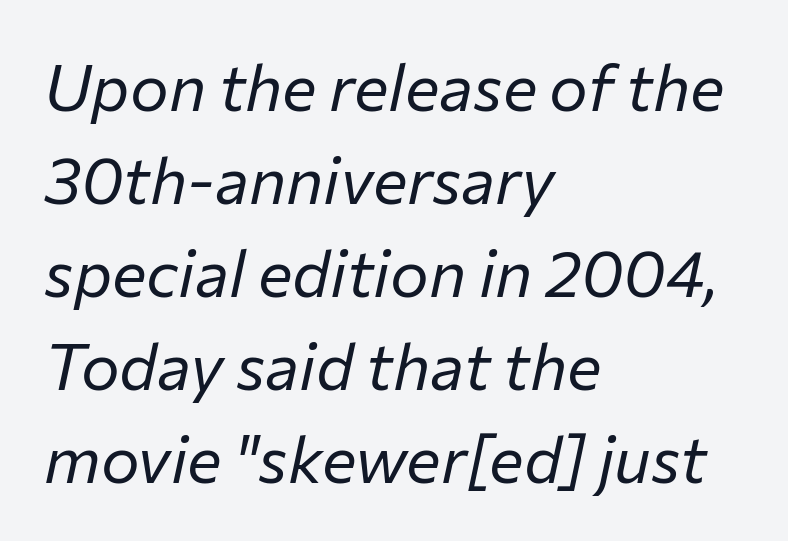
Q: Is the text bold? A: No.
Q: Is the text italic (slanted)? A: Yes, it leans right by about 12 degrees.
Q: Is the text underlined? A: No.
Q: How is the paragraph aligned? A: Left-aligned.
Q: Is the spacing between letters normal or unusually wide? A: Normal.
Q: Is the spacing between lines tight, normal or loose? A: Normal.
Q: Width (condensed, normal, or wide)? A: Normal.
Q: Stroke contrast? A: Low.
Q: x-height? A: Medium.
Q: Monospaced? A: No.
